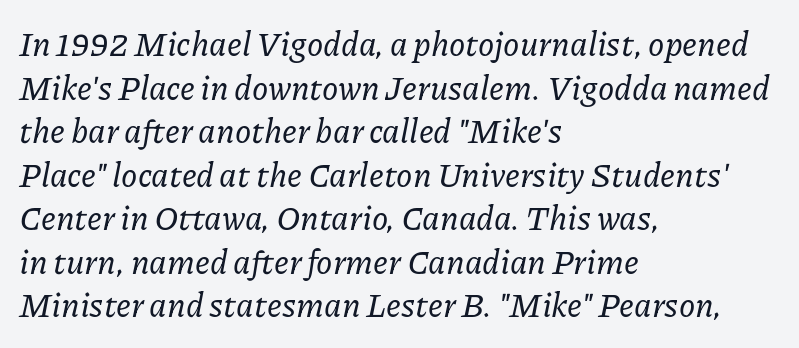
Q: Is the text italic (slanted)? A: Yes, it leans right by about 11 degrees.
Q: Is the typeface a serif or a sans-serif typeface? A: Serif.
Q: Is the text underlined? A: No.
Q: How is the paragraph aligned? A: Left-aligned.
Q: Is the spacing between letters normal or unusually wide? A: Normal.
Q: Is the spacing between lines tight, normal or loose? A: Normal.
Q: Width (condensed, normal, or wide)? A: Normal.
Q: Stroke contrast? A: Low.
Q: x-height? A: Medium.
Q: Monospaced? A: No.
